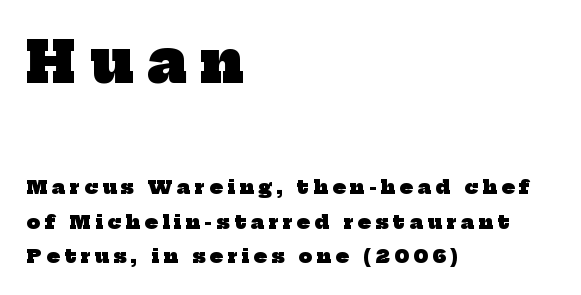
The image shows 57 px heavy serif type; set left-aligned, line spacing 1.82x, unusually wide letter spacing (+0.24 em), not underlined; the first (top) block is 3.0x larger; low stroke contrast and a medium x-height.
